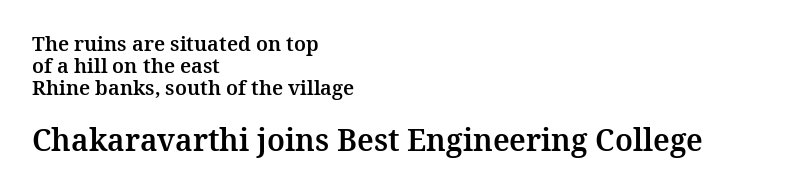
The image shows 30 px serif type, upright; set left-aligned, tight line spacing (1.11x), normal letter spacing, not underlined; the second (bottom) block is 1.5x larger; medium stroke contrast and a medium x-height.
